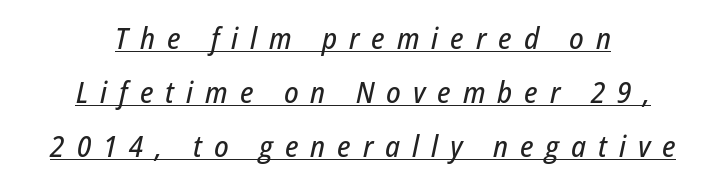
{"italic": "yes", "lean": "right", "slant_degrees": 12, "width": "condensed", "stroke_contrast": "low", "x_height": "medium", "monospaced": "no", "underline": "yes", "align": "center", "line_spacing_ratio": 1.8, "letter_spacing": "wide", "letter_spacing_em": 0.4, "glyph_px": 30}
